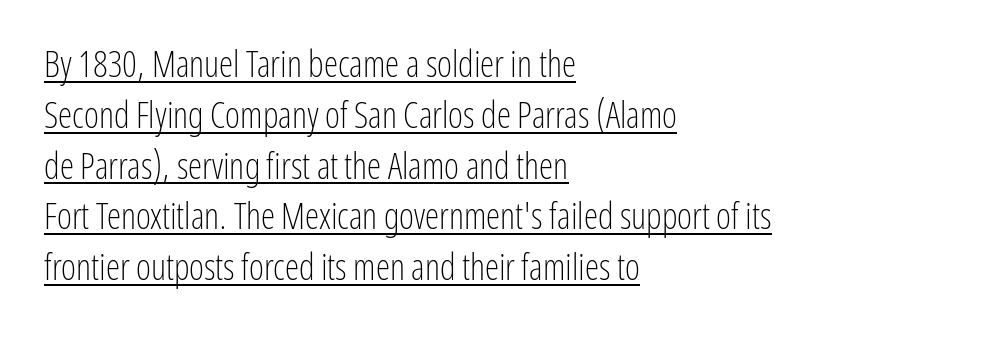
{"serif": "no", "italic": "no", "bold": "no", "weight": "light", "width": "condensed", "stroke_contrast": "low", "x_height": "medium", "monospaced": "no", "underline": "yes", "align": "left", "line_spacing": "normal", "line_spacing_ratio": 1.41, "letter_spacing": "normal", "letter_spacing_em": 0.0, "glyph_px": 36}
